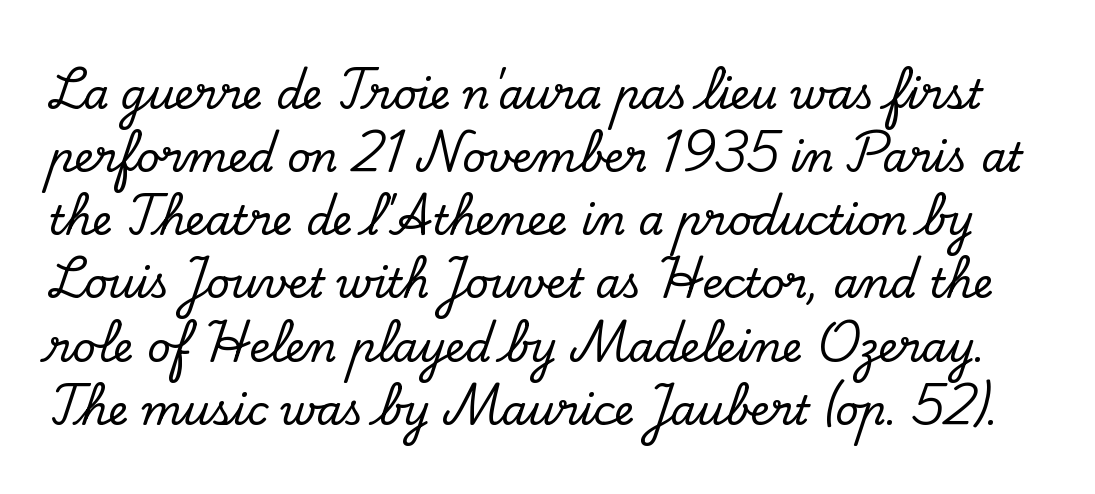
This sample keeps an unexceptional amount of space between lines. A bare baseline throughout the passage. Is the letter spacing exaggerated? No — it looks like the ordinary default. The type family on display is of the serif kind. Varying glyph widths throughout — classic text-font behaviour.
